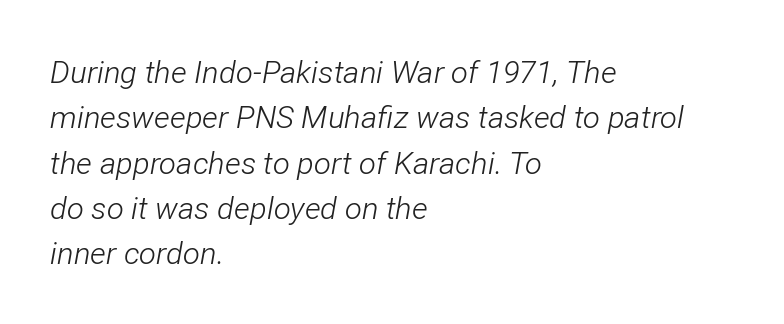
The image shows 31 px light, condensed type, italic (leaning right); set left-aligned, normal line spacing (1.46x), normal letter spacing, not underlined; low stroke contrast and a medium x-height.
